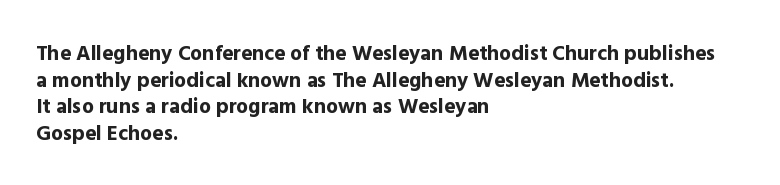
Q: Is the text bold? A: Yes.
Q: Is the text italic (slanted)? A: No, it is upright.
Q: Is the text underlined? A: No.
Q: How is the paragraph aligned? A: Left-aligned.
Q: Is the spacing between letters normal or unusually wide? A: Normal.
Q: Is the spacing between lines tight, normal or loose? A: Normal.
